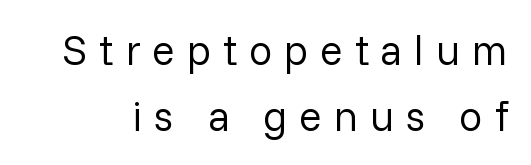
{"serif": "no", "italic": "no", "bold": "no", "weight": "regular", "width": "normal", "stroke_contrast": "low", "x_height": "medium", "monospaced": "no", "underline": "no", "line_spacing": "normal", "line_spacing_ratio": 1.56, "letter_spacing": "wide", "letter_spacing_em": 0.28, "glyph_px": 42}
